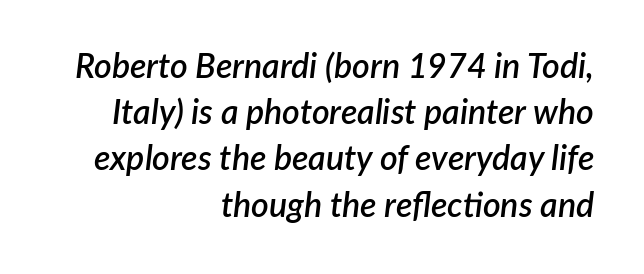
The image shows 34 px semibold type, italic (leaning right); set right-aligned, normal line spacing (1.36x), normal letter spacing, not underlined; low stroke contrast and a medium x-height.
